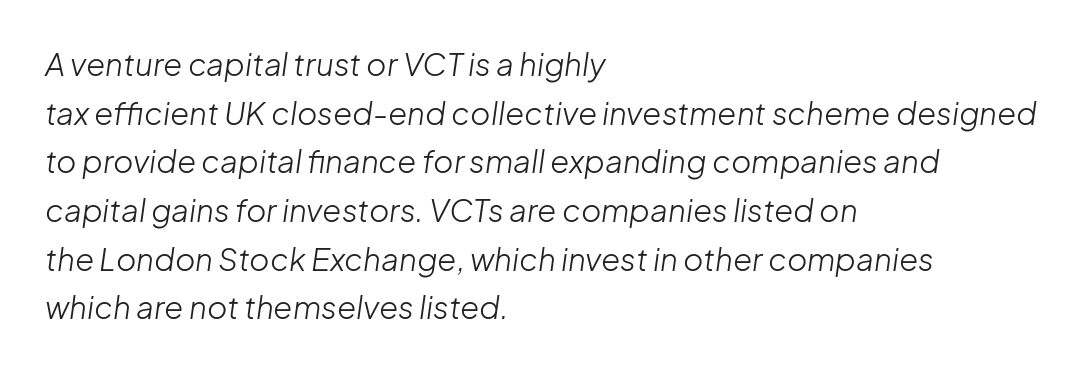
Letter spacing: default. Check under the words: just untouched page. Alignment: flush left. Rendered with sloped, italic letterforms.
